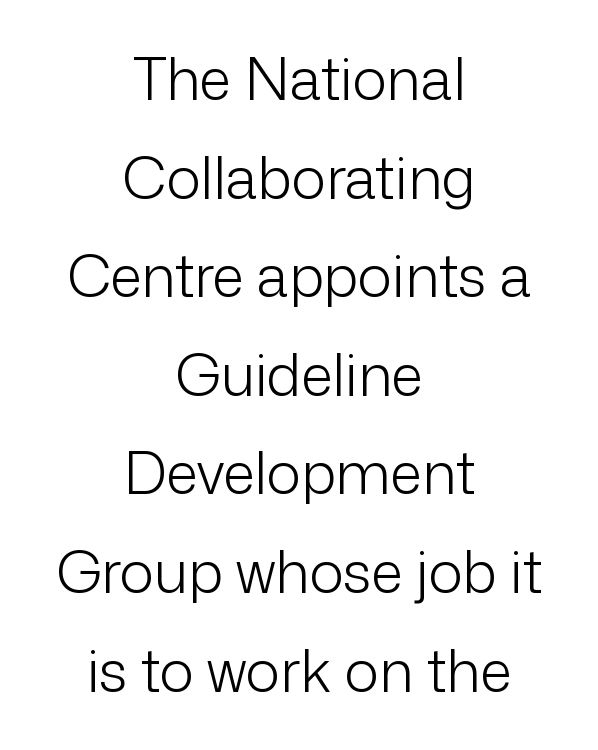
Q: Is the text bold? A: No.
Q: Is the text italic (slanted)? A: No, it is upright.
Q: Is the typeface a serif or a sans-serif typeface? A: Sans-serif.
Q: Is the text underlined? A: No.
Q: How is the paragraph aligned? A: Centered.
Q: Is the spacing between letters normal or unusually wide? A: Normal.
Q: Is the spacing between lines tight, normal or loose? A: Normal.
Q: Width (condensed, normal, or wide)? A: Normal.
Q: Stroke contrast? A: Low.
Q: x-height? A: Medium.
Q: Monospaced? A: No.
